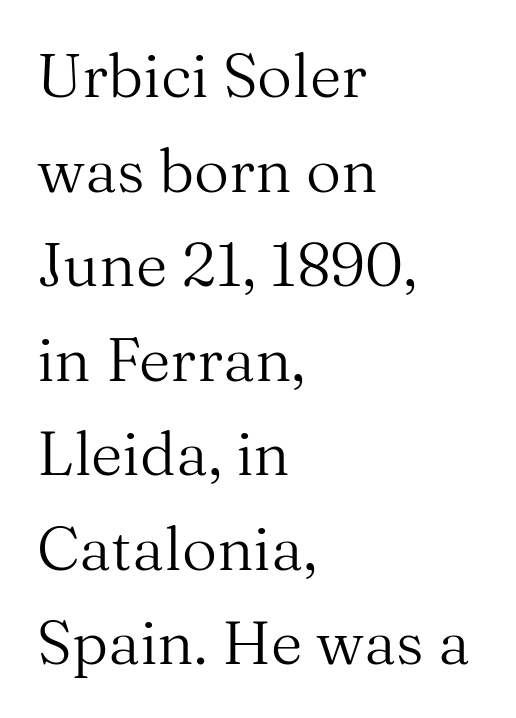
The characters display serif detailing at their extremities. Beneath every word, the page is bare. The rows are spaced the way most documents space them. A classic flush-left, rag-right setting is used for this passage.
